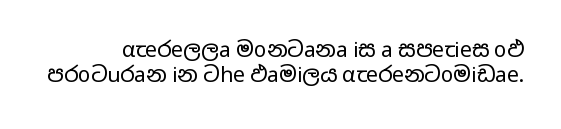
A bare baseline throughout the passage. The gaps between neighbouring characters are ordinary and unremarkable. Italic: no, the glyphs are upright roman. Weight: not bold — regular or lighter.
